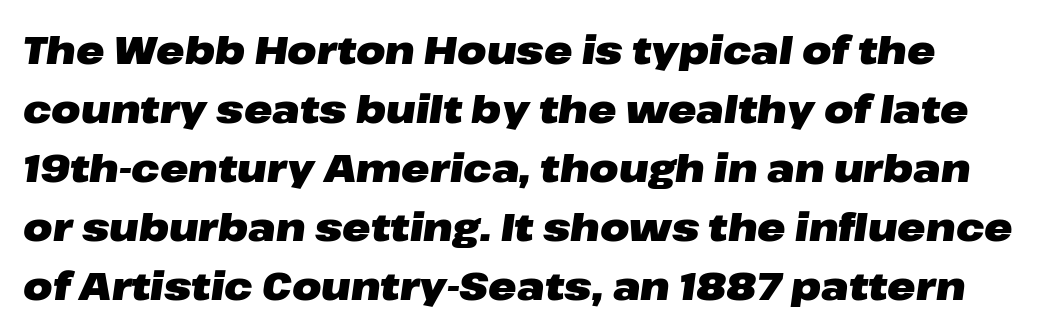
The image shows 38 px heavy, wide type, italic (leaning right); set normal line spacing (1.55x), normal letter spacing, not underlined; low stroke contrast and a medium x-height.
